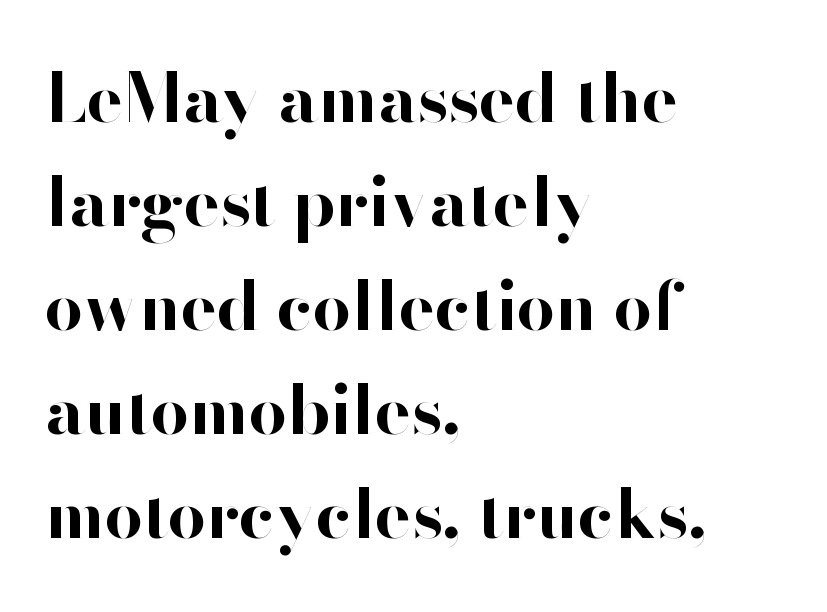
Check where the strokes stop: nothing finishes them off — pure sans. Italic? Not at all — the glyphs are vertical. Honestly, the letter spacing is just normal — you wouldn't notice it. These words are printed bold, with thick strokes throughout. Vertically, the passage feels balanced, rows spaced as you'd expect. Proportional: the letters do not fall into vertical columns.
